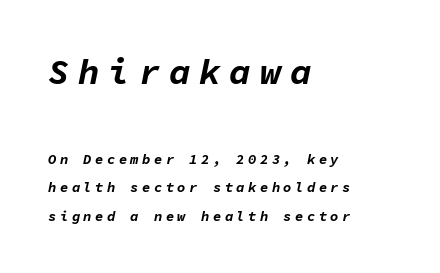
The image shows 36 px bold type, italic (leaning right), monospaced; set left-aligned, loose line spacing (2.03x), unusually wide letter spacing (+0.24 em), not underlined; the first (top) block is 2.57x larger; low stroke contrast and a medium x-height.
